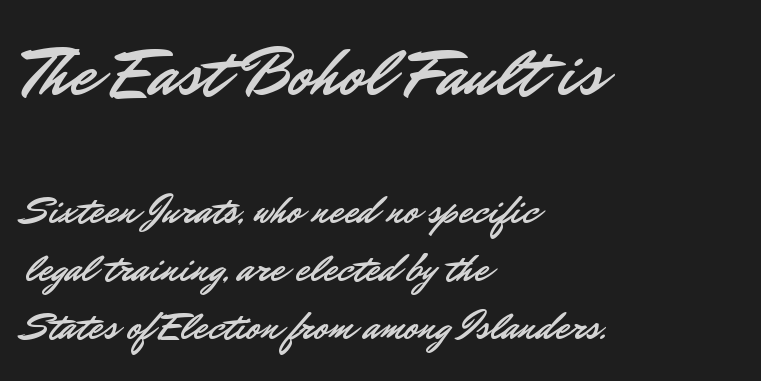
The image shows 70 px sans-serif type; set left-aligned, normal line spacing (1.45x), normal letter spacing, not underlined; the first (top) block is 1.75x larger; low stroke contrast and a small x-height.
